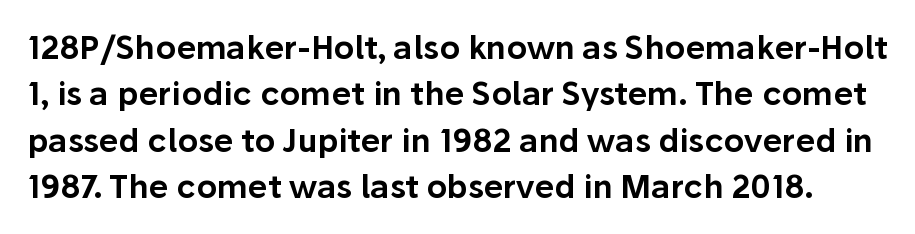
The image shows 32 px sans-serif type, upright; set normal line spacing (1.45x), normal letter spacing, not underlined; low stroke contrast and a medium x-height.
